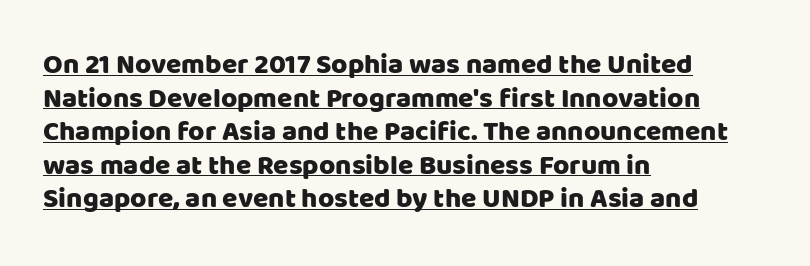
{"serif": "no", "italic": "no", "width": "normal", "stroke_contrast": "low", "x_height": "large", "monospaced": "no", "underline": "yes", "align": "left", "line_spacing_ratio": 1.2, "letter_spacing": "normal", "letter_spacing_em": 0.0, "glyph_px": 28}
